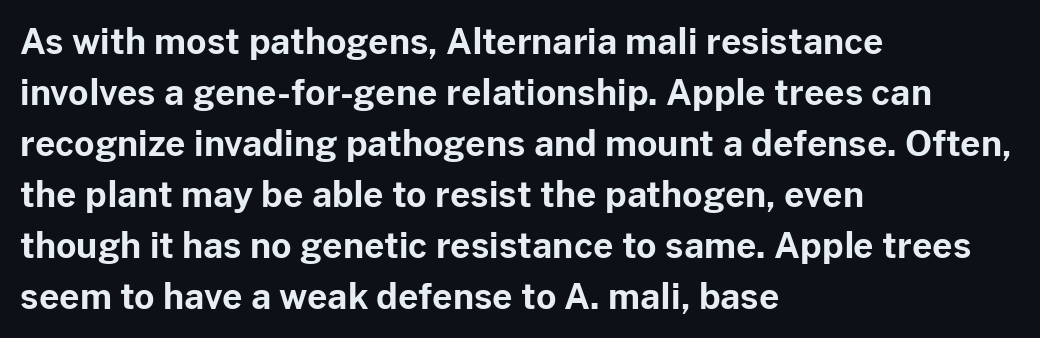
{"serif": "no", "italic": "no", "bold": "yes", "weight": "bold", "width": "normal", "stroke_contrast": "low", "x_height": "medium", "monospaced": "no", "underline": "no", "align": "left", "line_spacing": "normal", "line_spacing_ratio": 1.46, "letter_spacing": "normal", "letter_spacing_em": 0.0, "glyph_px": 35}
